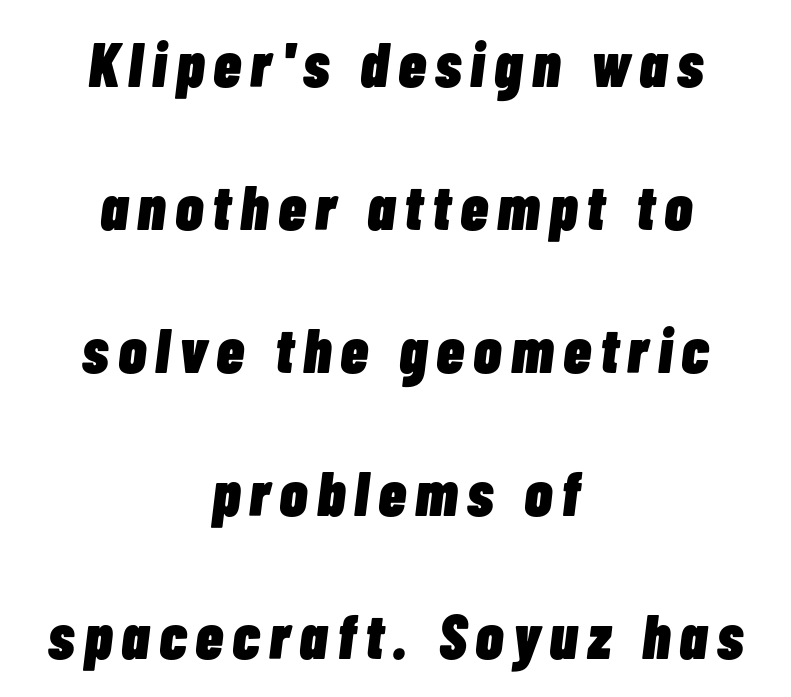
The image shows 63 px heavy, condensed type, italic (leaning right); set centered, loose line spacing (2.27x), not underlined; low stroke contrast and a medium x-height.
